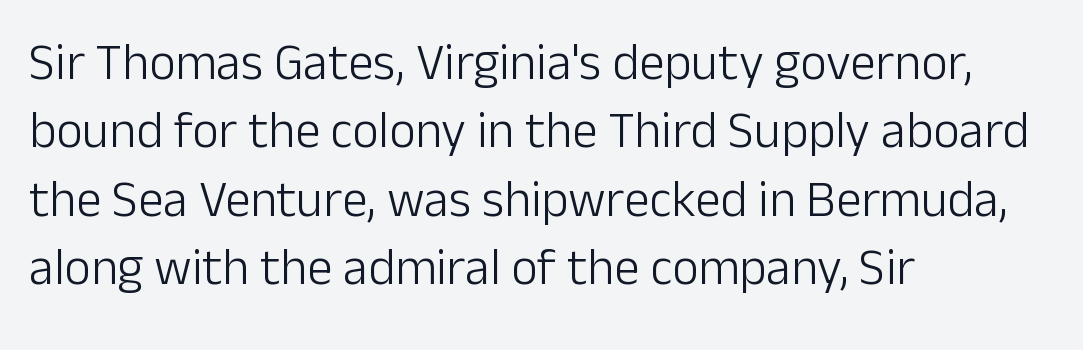
Q: Is the text bold? A: No.
Q: Is the text italic (slanted)? A: No, it is upright.
Q: Is the typeface a serif or a sans-serif typeface? A: Sans-serif.
Q: Is the text underlined? A: No.
Q: How is the paragraph aligned? A: Left-aligned.
Q: Is the spacing between letters normal or unusually wide? A: Normal.
Q: Is the spacing between lines tight, normal or loose? A: Normal.
Q: Width (condensed, normal, or wide)? A: Normal.
Q: Stroke contrast? A: Low.
Q: x-height? A: Medium.
Q: Monospaced? A: No.
